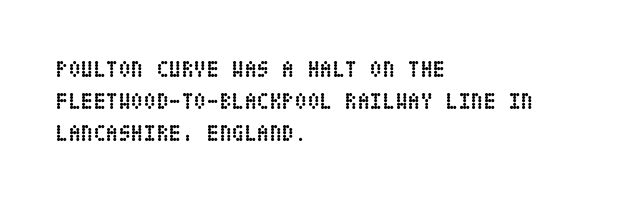
Q: Is the text bold? A: Yes.
Q: Is the text italic (slanted)? A: No, it is upright.
Q: Is the text underlined? A: No.
Q: How is the paragraph aligned? A: Left-aligned.
Q: Is the spacing between letters normal or unusually wide? A: Normal.
Q: Is the spacing between lines tight, normal or loose? A: Normal.
